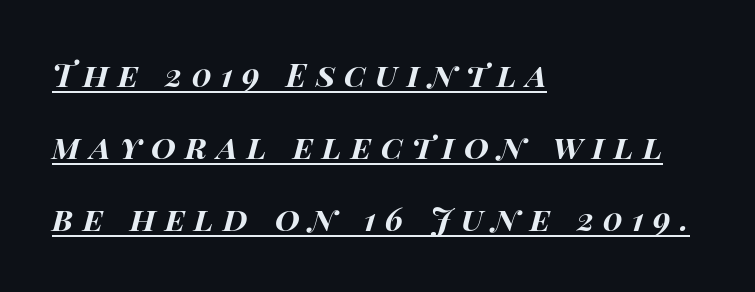
The image shows 32 px bold, wide type, italic (leaning right); set left-aligned, loose line spacing (2.25x), unusually wide letter spacing (+0.29 em), underlined; high stroke contrast and a large x-height.
